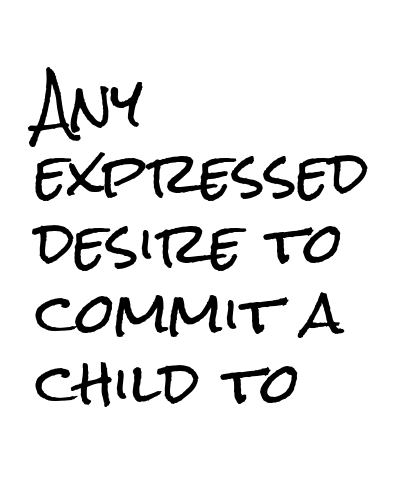
{"serif": "no", "italic": "no", "width": "condensed", "stroke_contrast": "low", "x_height": "medium", "monospaced": "no", "underline": "no", "align": "left", "line_spacing": "normal", "line_spacing_ratio": 1.25, "letter_spacing": "normal", "letter_spacing_em": 0.0, "glyph_px": 56}
